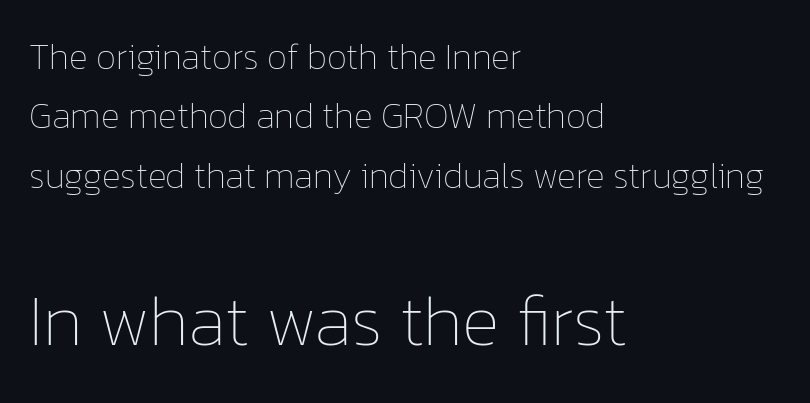
Glyph-to-glyph distance matches everyday printed text. The rendering anchors every line to the left-hand side. The letterforms sit at book weight or below. The designer left line spacing at the default. Descender tails drop into unmarked territory. The letters stand upright; this is a roman face.
